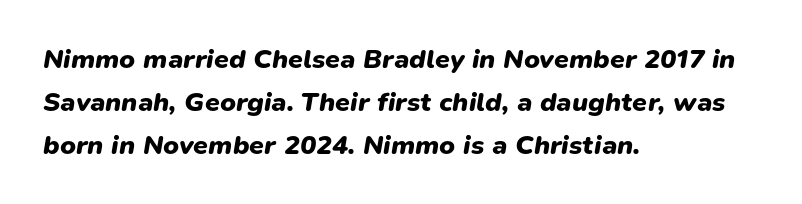
{"italic": "yes", "lean": "right", "slant_degrees": 9, "bold": "yes", "underline": "no", "align": "left", "line_spacing": "normal", "line_spacing_ratio": 1.59, "letter_spacing": "normal", "letter_spacing_em": 0.0, "glyph_px": 27}
